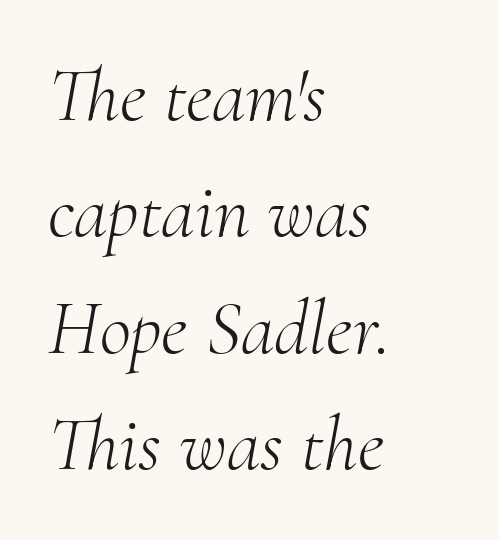
Q: Is the text bold? A: No.
Q: Is the text italic (slanted)? A: Yes, it leans right by about 10 degrees.
Q: Is the typeface a serif or a sans-serif typeface? A: Serif.
Q: Is the text underlined? A: No.
Q: How is the paragraph aligned? A: Left-aligned.
Q: Is the spacing between letters normal or unusually wide? A: Normal.
Q: Is the spacing between lines tight, normal or loose? A: Normal.
Q: Width (condensed, normal, or wide)? A: Normal.
Q: Stroke contrast? A: Medium.
Q: x-height? A: Small.
Q: Monospaced? A: No.
